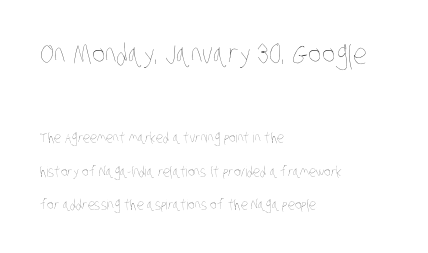
{"bold": "no", "weight": "thin", "width": "condensed", "stroke_contrast": "low", "x_height": "large", "monospaced": "no", "underline": "no", "align": "left", "line_spacing": "loose", "line_spacing_ratio": 2.41, "letter_spacing": "normal", "letter_spacing_em": 0.0, "larger_block": "first", "size_ratio": 2.0, "glyph_px": 28}
